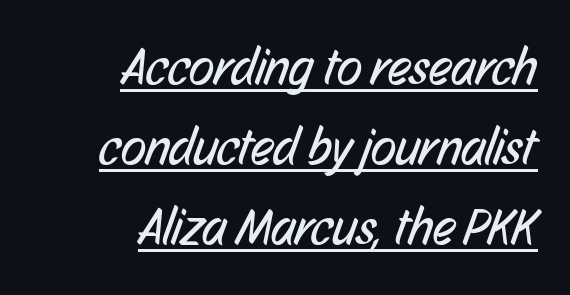
Each new line begins a customary step beneath the previous one. Each letter keeps its own natural width here, so spacing adapts to shape. You can tell from the bare stems that sans-serif type was used. The face used here is rendered with its standard letterfit. Somebody hit Ctrl+U on this one — the words are underlined. Reading down the block, your eye finds every line finishing at a fixed right position.
